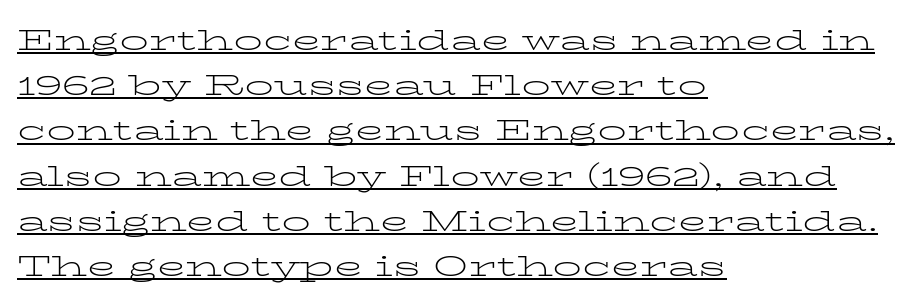
Is there much room between lines? A standard amount, neither cramped nor airy. The ragged edge is on the right, which tells us the setting is flush left. The type is set solid horizontally, with unmodified tracking. Note the varied advance widths — an 'i' is clearly narrower than an 'm'. Weight: regular or lighter.
